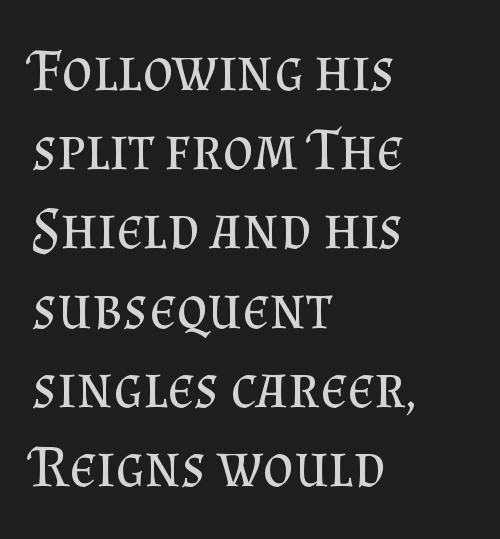
Are there feet on the stems? There are — it's a serif. Each new line begins a customary step beneath the previous one. Style check: upright. One-word summary of the alignment: left.
